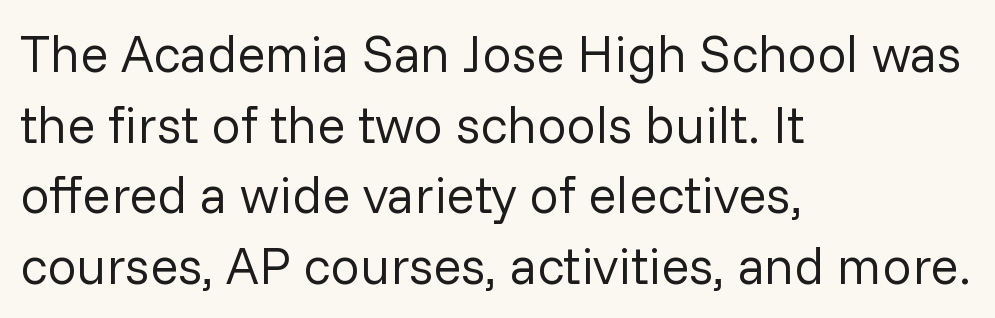
A typesetter would mark this as roman, not italic. Compared with a centered layout, this one pins lines to the left instead. Has an underline been added? It has not. Inter-character spacing is left at the font's built-in metrics.
